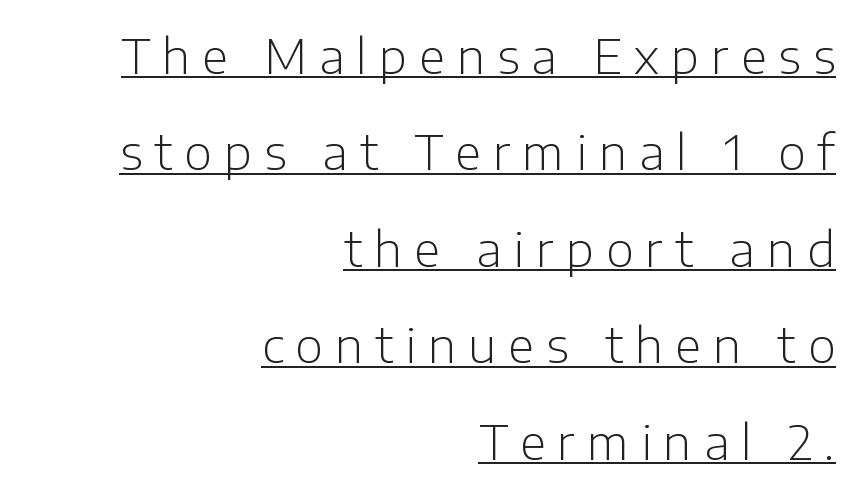
{"serif": "no", "italic": "no", "bold": "no", "weight": "light", "width": "normal", "stroke_contrast": "low", "x_height": "medium", "monospaced": "no", "underline": "yes", "align": "right", "line_spacing": "loose", "line_spacing_ratio": 2.01, "letter_spacing": "wide", "letter_spacing_em": 0.25, "glyph_px": 48}
